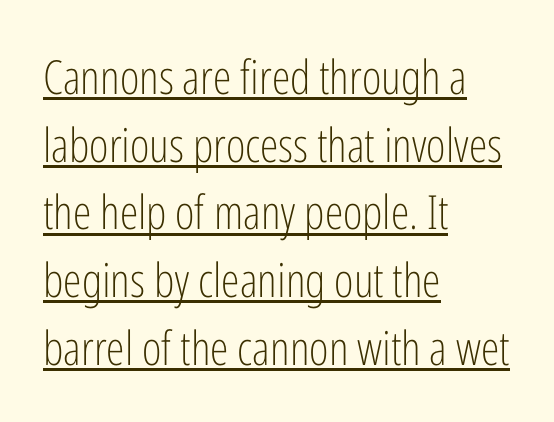
The image shows 47 px light, condensed sans-serif type, upright; set left-aligned, normal line spacing (1.44x), normal letter spacing, underlined; low stroke contrast and a medium x-height.
